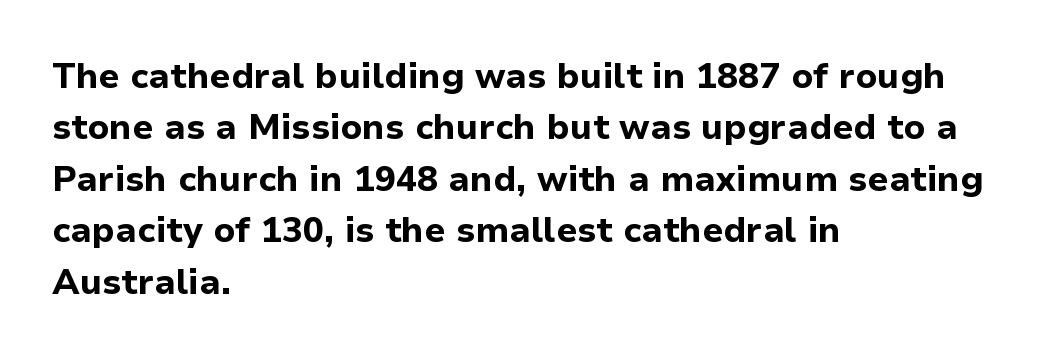
The line texture is even and compact thanks to regular tracking. A typesetter would mark this as roman, not italic. Looks like regular typesetting: each glyph gets only the width it needs. The designer left line spacing at the default. Set as a true bold cut, around the 700 mark. Plain, unruled lines of type.
